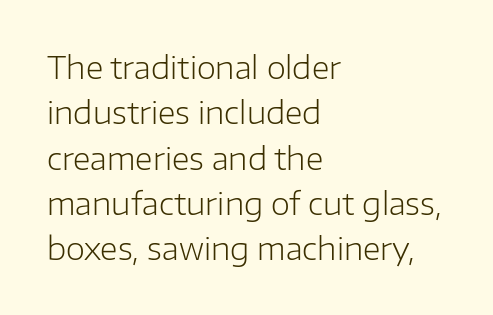
Vertical strokes here are truly vertical. Honestly, the row spacing looks completely unremarkable. What kind of face is this? One without serifs — a sans. The rendering uses natural spacing where letterforms have individual widths. A light-to-regular cut is what we see here.
